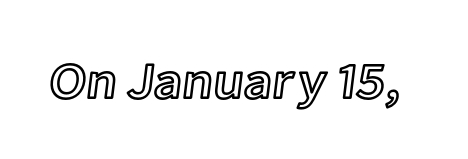
Just letters on the line, the space beneath them empty. The passage shown is typed in a proportional face where columns would drift. Is the letter spacing exaggerated? No — it looks like the ordinary default.
